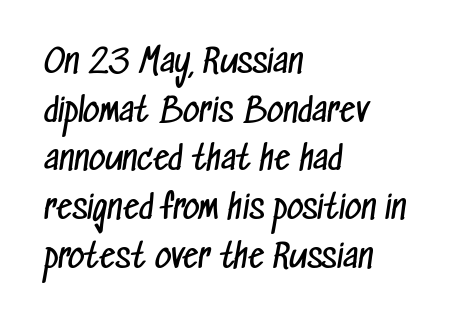
The image shows 32 px regular-weight, condensed sans-serif type; set left-aligned, normal line spacing (1.52x), normal letter spacing, not underlined; low stroke contrast and a medium x-height.
